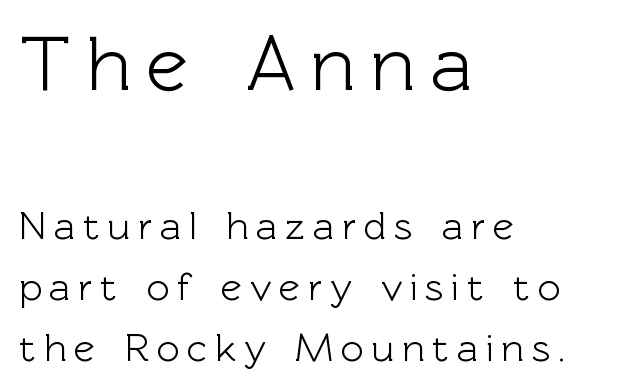
The image shows 79 px sans-serif type, upright; set left-aligned, normal line spacing (1.53x), not underlined; the first (top) block is 1.98x larger; a medium x-height.
